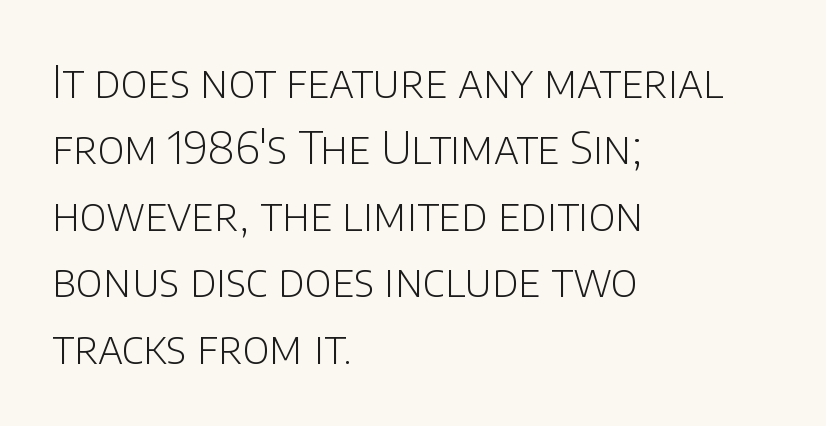
{"serif": "no", "italic": "no", "bold": "no", "weight": "light", "width": "normal", "stroke_contrast": "low", "x_height": "large", "monospaced": "no", "underline": "no", "align": "left", "line_spacing": "normal", "line_spacing_ratio": 1.51, "letter_spacing": "normal", "letter_spacing_em": 0.0, "glyph_px": 44}
